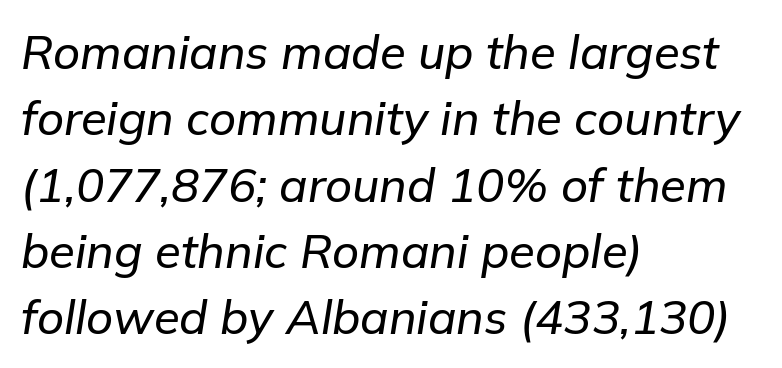
Q: Is the text italic (slanted)? A: Yes, it leans right by about 9 degrees.
Q: Is the text underlined? A: No.
Q: How is the paragraph aligned? A: Left-aligned.
Q: Is the spacing between letters normal or unusually wide? A: Normal.
Q: Is the spacing between lines tight, normal or loose? A: Normal.
Q: Width (condensed, normal, or wide)? A: Normal.
Q: Stroke contrast? A: Low.
Q: x-height? A: Medium.
Q: Monospaced? A: No.
